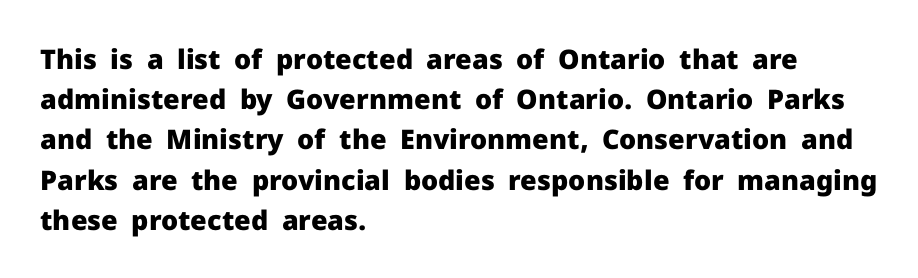
The image shows 27 px bold type, upright; set left-aligned, normal line spacing (1.49x), normal letter spacing, not underlined.
